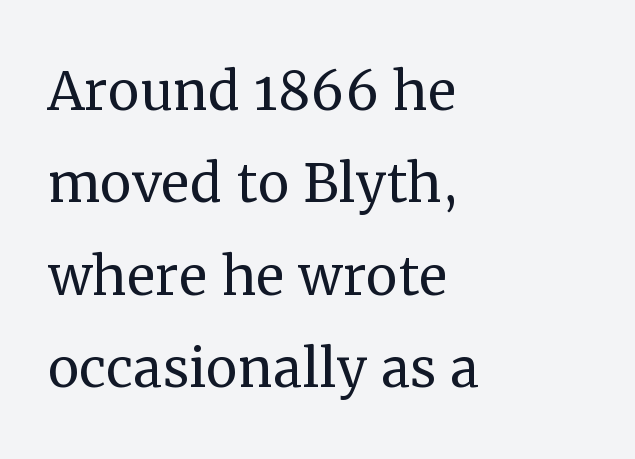
The image shows 71 px regular-weight serif type, upright; set left-aligned, normal line spacing (1.3x), normal letter spacing, not underlined; medium stroke contrast and a medium x-height.
